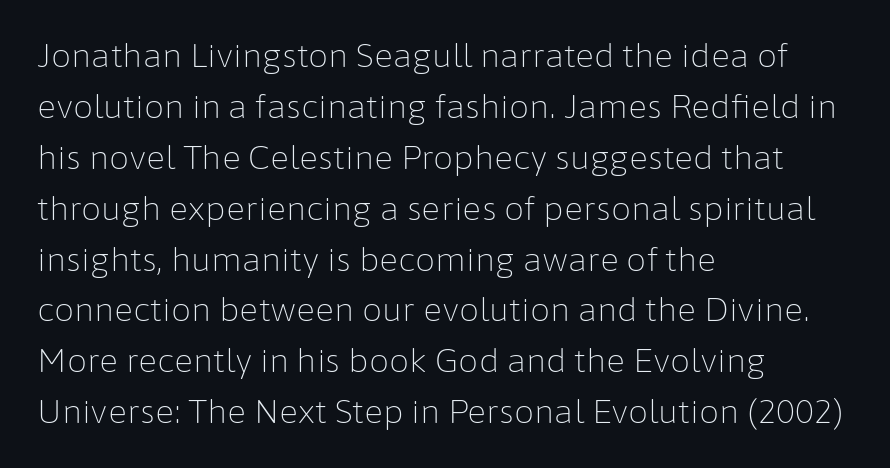
The image shows 32 px light sans-serif type, upright; set left-aligned, normal line spacing (1.59x), normal letter spacing, not underlined; low stroke contrast and a medium x-height.
